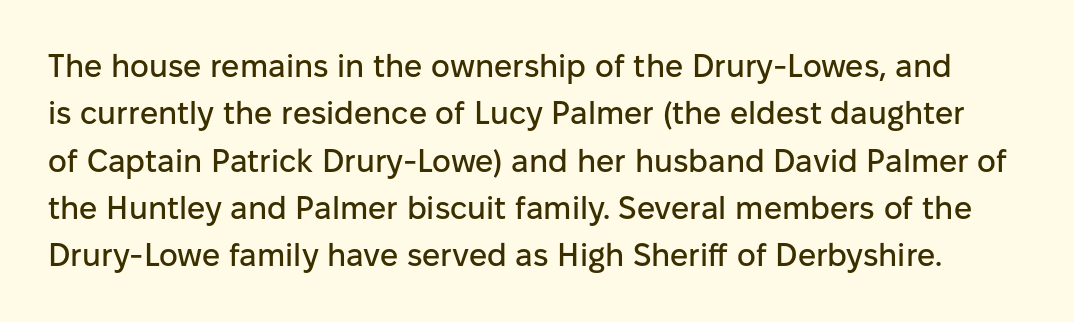
The image shows 32 px sans-serif type, upright; set normal line spacing (1.48x), normal letter spacing, not underlined; low stroke contrast and a medium x-height.
